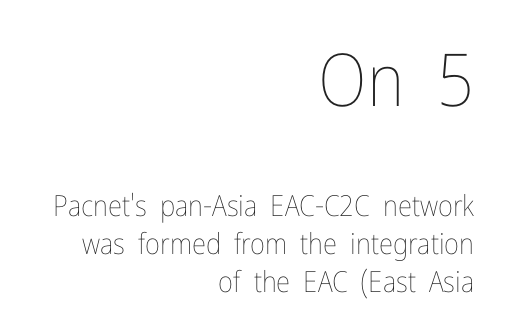
Q: Is the text bold? A: No.
Q: Is the text italic (slanted)? A: No, it is upright.
Q: Is the text underlined? A: No.
Q: How is the paragraph aligned? A: Right-aligned.
Q: Is the spacing between letters normal or unusually wide? A: Normal.
Q: Is the spacing between lines tight, normal or loose? A: Normal.
Q: Which block of text is set in a larger size, the first (top) or the second (bottom)? A: The first (top) one.
Q: Width (condensed, normal, or wide)? A: Condensed.
Q: Stroke contrast? A: Low.
Q: x-height? A: Medium.
Q: Monospaced? A: No.
